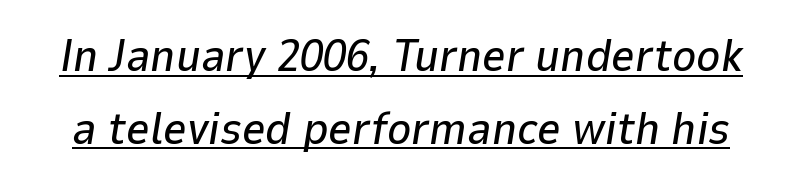
{"italic": "yes", "lean": "right", "slant_degrees": 9, "width": "normal", "stroke_contrast": "low", "x_height": "medium", "monospaced": "no", "underline": "yes", "line_spacing": "normal", "line_spacing_ratio": 1.58, "letter_spacing": "normal", "letter_spacing_em": 0.0, "glyph_px": 46}
